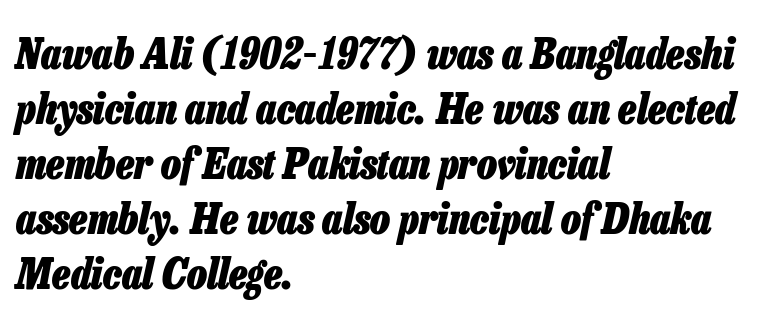
The image shows 42 px heavy, condensed type, italic (leaning right); set left-aligned, normal line spacing (1.31x), normal letter spacing, not underlined; low stroke contrast and a medium x-height.
